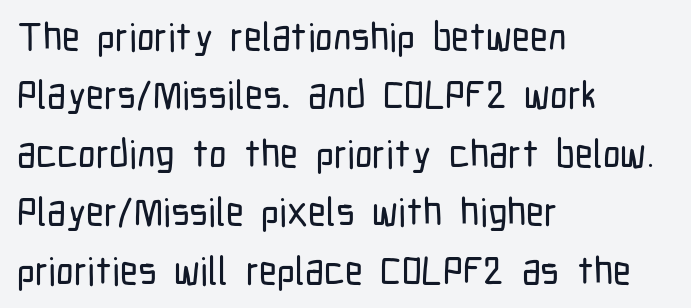
The image shows 39 px condensed sans-serif type, upright; set left-aligned, normal line spacing (1.5x), normal letter spacing, not underlined; low stroke contrast and a medium x-height.
